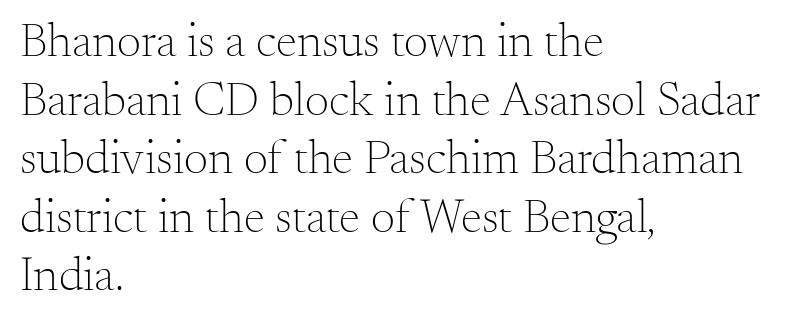
Left-aligned paragraph, ragged on the right. Nope, not italic — everything's standing straight. The rendering uses natural spacing where letterforms have individual widths. Descenders hang freely into open space.
